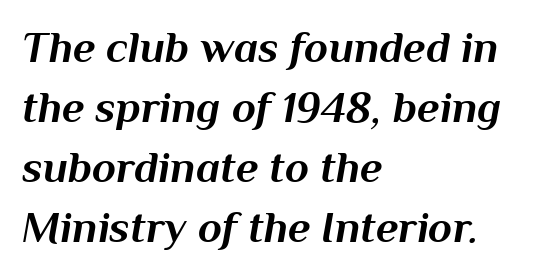
{"italic": "yes", "lean": "right", "slant_degrees": 10, "bold": "yes", "weight": "bold", "width": "normal", "stroke_contrast": "medium", "x_height": "medium", "monospaced": "no", "underline": "no", "align": "left", "line_spacing": "normal", "line_spacing_ratio": 1.36, "letter_spacing": "normal", "letter_spacing_em": 0.0, "glyph_px": 44}
